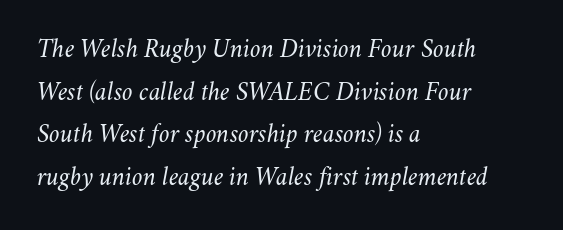
The line-height multiplier appears to be the usual default. Italic: yes, the glyphs are oblique. Stems here are at most as thick as an everyday book face. Layout note: lines flush left. Lines of text with bare space underneath. A typesetter would call this zero additional tracking.
